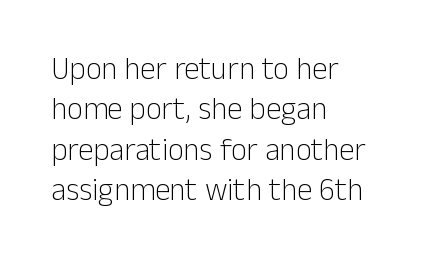
Q: Is the text bold? A: No.
Q: Is the text italic (slanted)? A: No, it is upright.
Q: Is the typeface a serif or a sans-serif typeface? A: Sans-serif.
Q: Is the text underlined? A: No.
Q: How is the paragraph aligned? A: Left-aligned.
Q: Is the spacing between letters normal or unusually wide? A: Normal.
Q: Is the spacing between lines tight, normal or loose? A: Normal.
Q: Width (condensed, normal, or wide)? A: Normal.
Q: Stroke contrast? A: Low.
Q: x-height? A: Medium.
Q: Monospaced? A: No.
